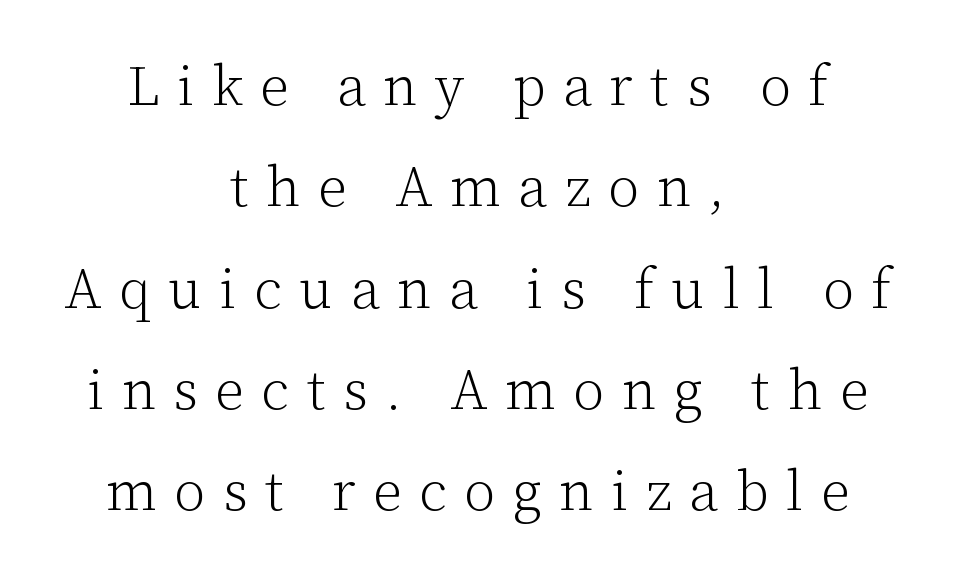
The image shows 56 px light serif type, upright; set centered, line spacing 1.81x, unusually wide letter spacing (+0.31 em), not underlined; low stroke contrast and a medium x-height.
